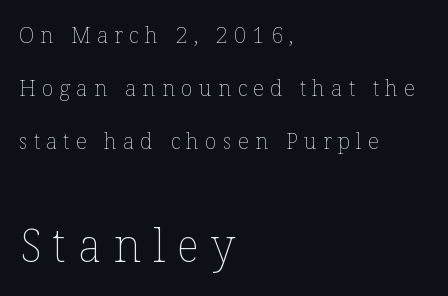
The image shows 45 px thin type, upright; set left-aligned, loose line spacing (2.4x), unusually wide letter spacing (+0.27 em), not underlined; the second (bottom) block is 2.05x larger; low stroke contrast and a medium x-height.
